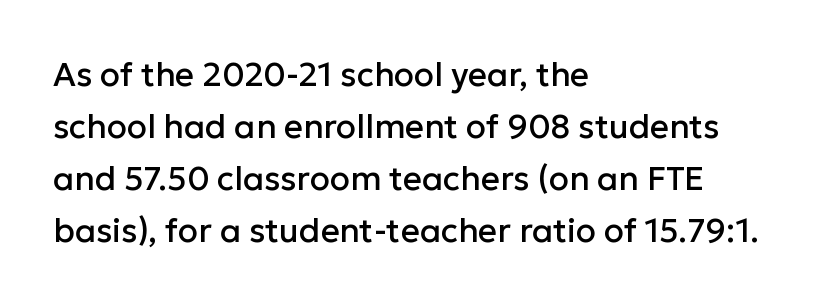
The image shows 33 px sans-serif type, upright; set left-aligned, normal line spacing (1.58x), normal letter spacing, not underlined; low stroke contrast and a medium x-height.
